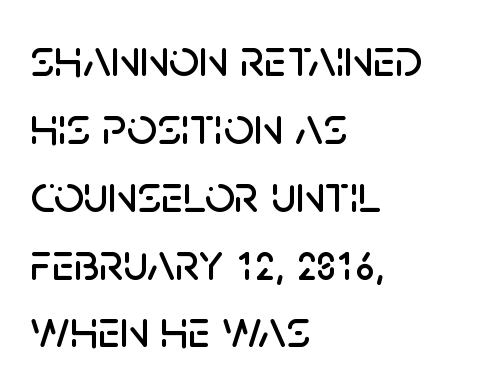
{"serif": "no", "italic": "no", "width": "normal", "stroke_contrast": "low", "x_height": "large", "monospaced": "no", "underline": "no", "align": "left", "line_spacing": "normal", "line_spacing_ratio": 1.28, "letter_spacing": "normal", "letter_spacing_em": 0.0, "glyph_px": 53}
